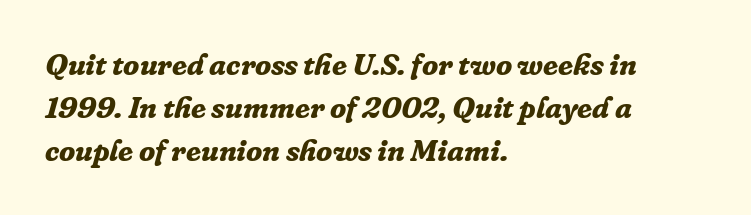
{"serif": "yes", "italic": "yes", "lean": "right", "slant_degrees": 16, "bold": "yes", "weight": "bold", "width": "normal", "stroke_contrast": "low", "x_height": "medium", "monospaced": "no", "underline": "no", "align": "left", "line_spacing": "normal", "line_spacing_ratio": 1.44, "letter_spacing": "normal", "letter_spacing_em": 0.0, "glyph_px": 30}
